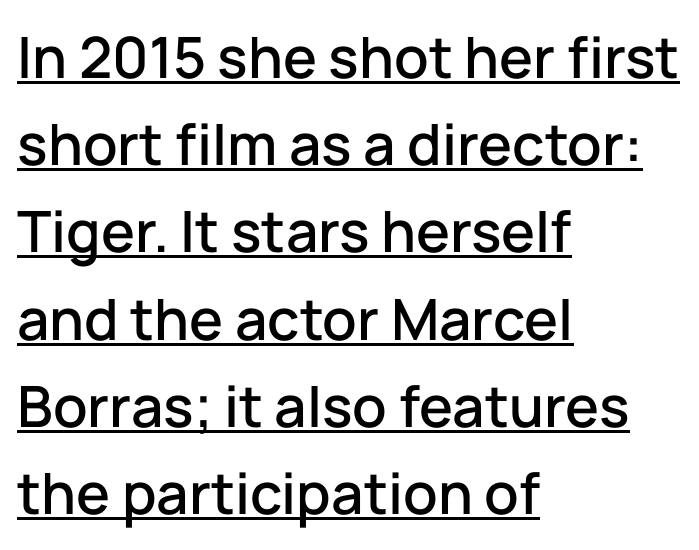
{"serif": "no", "italic": "no", "width": "normal", "stroke_contrast": "low", "x_height": "medium", "monospaced": "no", "underline": "yes", "align": "left", "line_spacing": "normal", "line_spacing_ratio": 1.53, "letter_spacing": "normal", "letter_spacing_em": 0.0, "glyph_px": 57}
